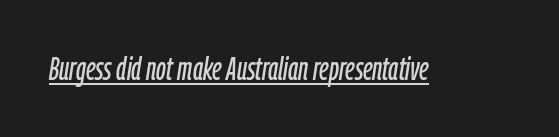
Q: Is the text italic (slanted)? A: Yes, it leans right by about 9 degrees.
Q: Is the text underlined? A: Yes.
Q: Is the spacing between letters normal or unusually wide? A: Normal.
Q: Width (condensed, normal, or wide)? A: Condensed.
Q: Stroke contrast? A: Low.
Q: x-height? A: Medium.
Q: Monospaced? A: No.
